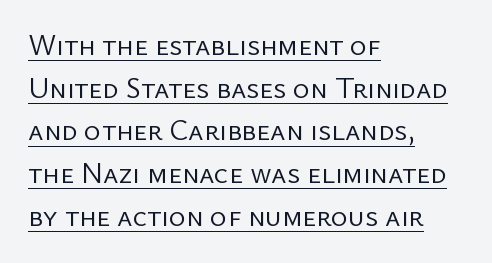
Reading down the block, your eye returns to a fixed left position each line. Stem width sits at or under what a default text font uses. Serif or sans? Sans — the stroke terminals are bare. A roman cut, with each character standing at attention. Is this a fixed-width face? No — the glyphs have proportional, varying widths.
